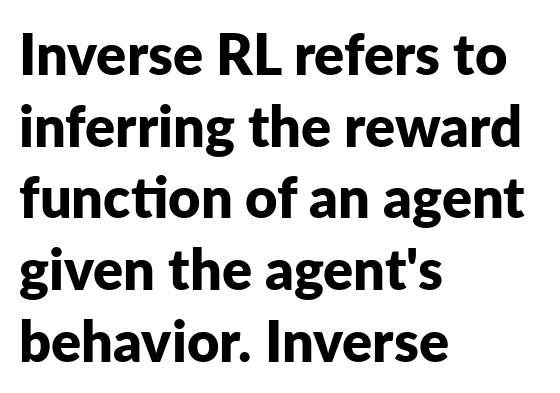
The image shows 56 px bold sans-serif type, upright; set left-aligned, normal line spacing (1.28x), normal letter spacing, not underlined; low stroke contrast and a medium x-height.
